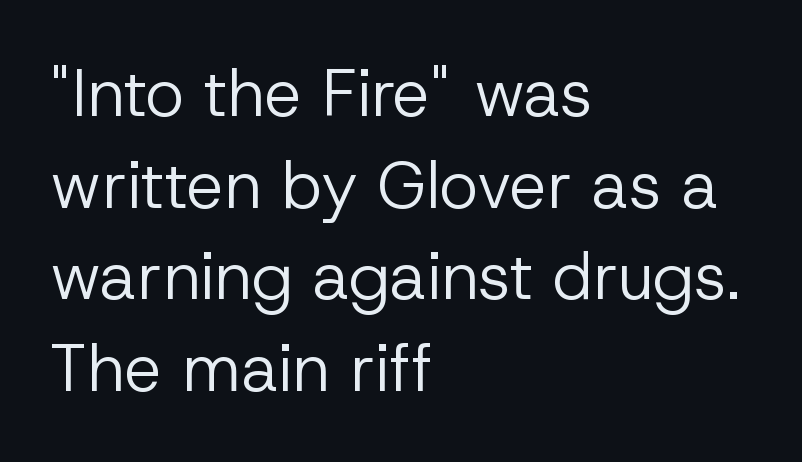
{"serif": "no", "italic": "no", "bold": "no", "weight": "regular", "width": "normal", "stroke_contrast": "low", "x_height": "medium", "monospaced": "no", "underline": "no", "align": "left", "line_spacing": "normal", "line_spacing_ratio": 1.39, "letter_spacing": "normal", "letter_spacing_em": 0.0, "glyph_px": 66}
